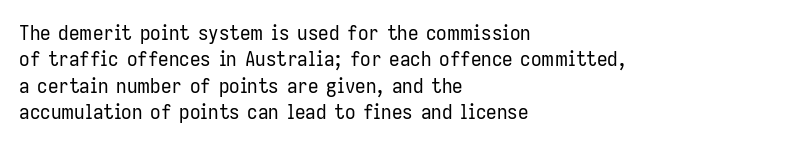
The rendering uses a moderate line-height, typical for paragraphs. Only glyphs here, with clear space below each row. The passage is arranged the way most books set body copy — flush left. Spacing between characters is what you'd get straight out of the box.
